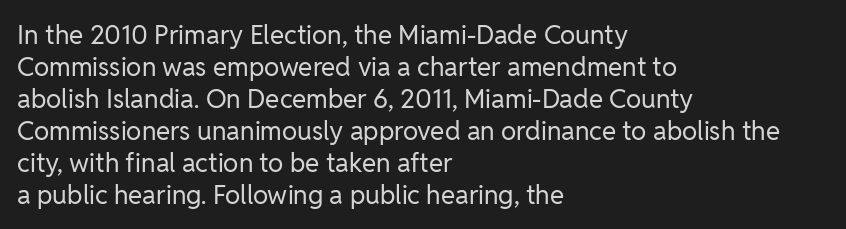
Q: Is the text bold? A: No.
Q: Is the text italic (slanted)? A: No, it is upright.
Q: Is the text underlined? A: No.
Q: How is the paragraph aligned? A: Left-aligned.
Q: Is the spacing between letters normal or unusually wide? A: Normal.
